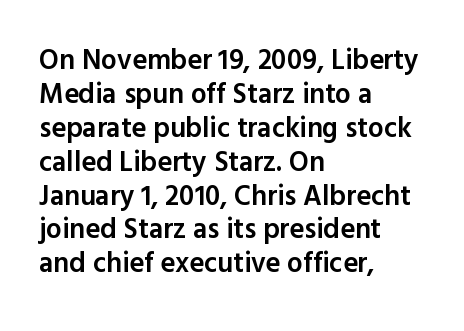
Q: Is the text bold? A: Semi-bold.
Q: Is the text italic (slanted)? A: No, it is upright.
Q: Is the typeface a serif or a sans-serif typeface? A: Sans-serif.
Q: Is the text underlined? A: No.
Q: How is the paragraph aligned? A: Left-aligned.
Q: Is the spacing between letters normal or unusually wide? A: Normal.
Q: Width (condensed, normal, or wide)? A: Normal.
Q: x-height? A: Medium.
Q: Monospaced? A: No.
